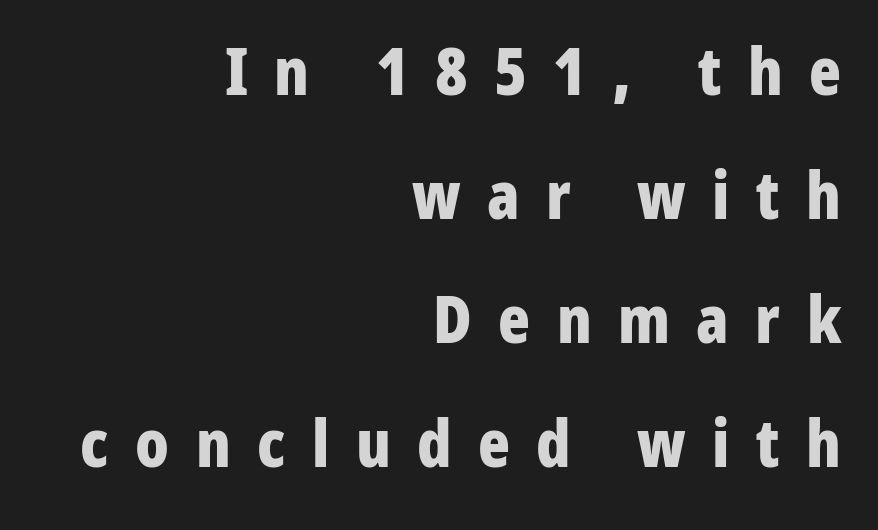
The image shows 66 px bold, condensed sans-serif type, upright; set right-aligned, line spacing 1.88x, unusually wide letter spacing (+0.4 em), not underlined; low stroke contrast and a medium x-height.
